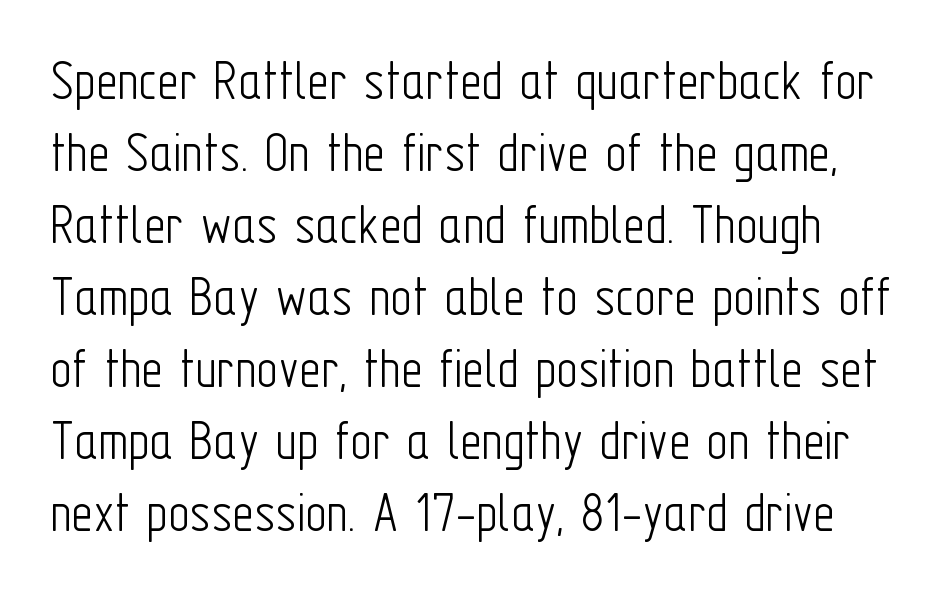
Beneath every word, the page is bare. Ascenders rise straight up at ninety degrees. The type is set solid horizontally, with unmodified tracking. The face used here is proportionally spaced, like ordinary book or web type. A light-to-regular cut is what we see here. Examine the stroke ends and you'll find no serifs.
